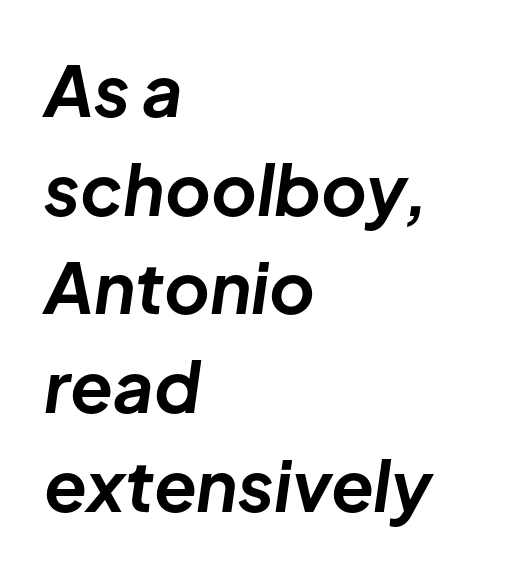
The typography opts for an oblique posture over an upright one. These lines are rendered in a variable-pitch font. These lines sit exactly where default settings would place them. Look at the tracking — it's just the regular setting, nothing added. Line beginnings align vertically; line endings do not.
